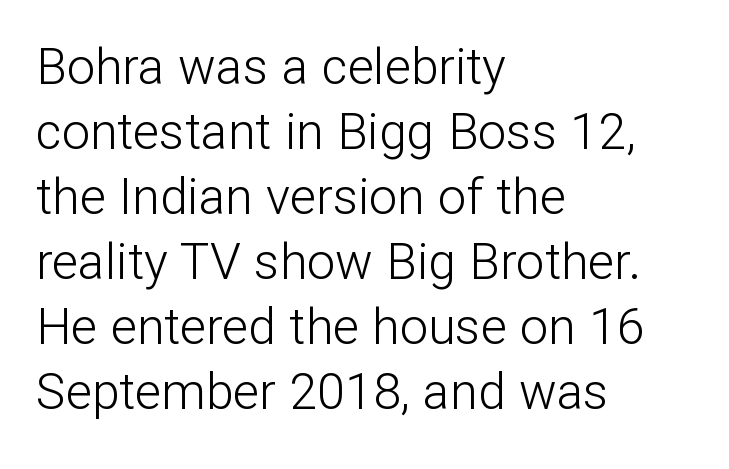
Honestly, the letter spacing is just normal — you wouldn't notice it. Tall strokes in this sample are plumb rather than angled. Leftover space on each line is placed entirely after the last word. Weight: in the light-to-regular range. Unmarked baselines from the first word to the last. Summary of vertical rhythm: regular, with standard interline spacing.
